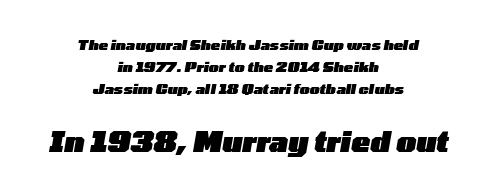
Character widths vary here, with narrow letters taking less room than wide ones. The rendering applies a slant to the glyphs. The typesetter chose a symmetrical, centered arrangement here. Check the space under the baseline: it is left empty.
